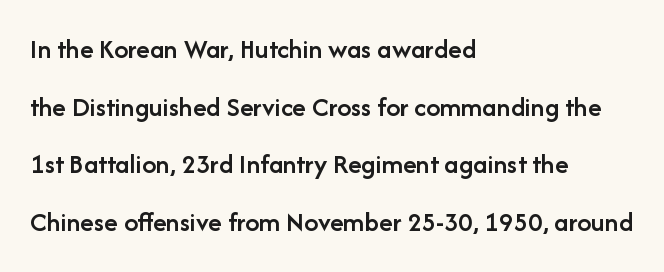
Q: Is the text bold? A: Semi-bold.
Q: Is the text italic (slanted)? A: No, it is upright.
Q: Is the typeface a serif or a sans-serif typeface? A: Sans-serif.
Q: Is the text underlined? A: No.
Q: How is the paragraph aligned? A: Left-aligned.
Q: Is the spacing between letters normal or unusually wide? A: Normal.
Q: Is the spacing between lines tight, normal or loose? A: Loose.
Q: Width (condensed, normal, or wide)? A: Normal.
Q: Stroke contrast? A: Low.
Q: x-height? A: Medium.
Q: Monospaced? A: No.
